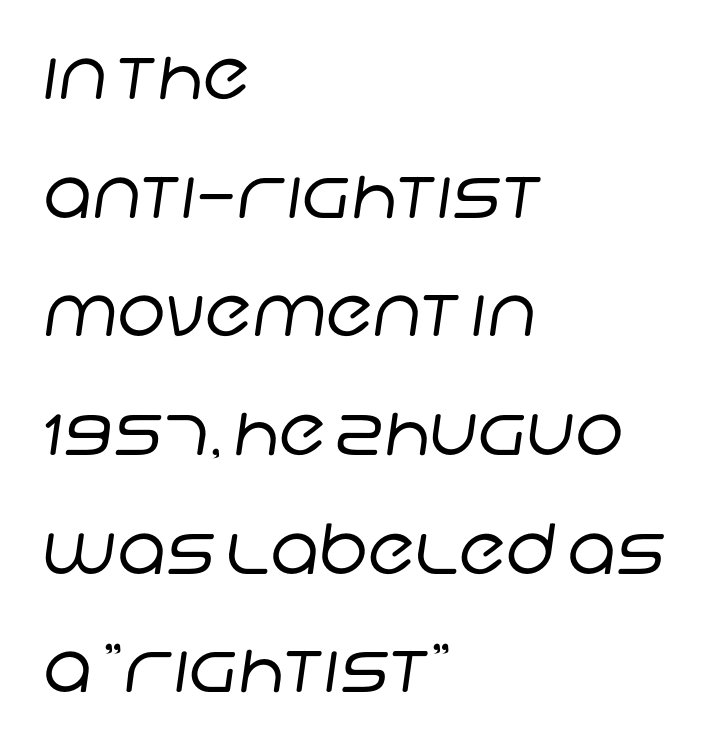
Character widths vary here, with narrow letters taking less room than wide ones. Heaviness? Minimal to ordinary, like unemphasized prose. Check under the words: just untouched page. The rendering anchors every line to the left-hand side. A typesetter would label this face a sans. Characters follow at the spacing the type designer built in.
